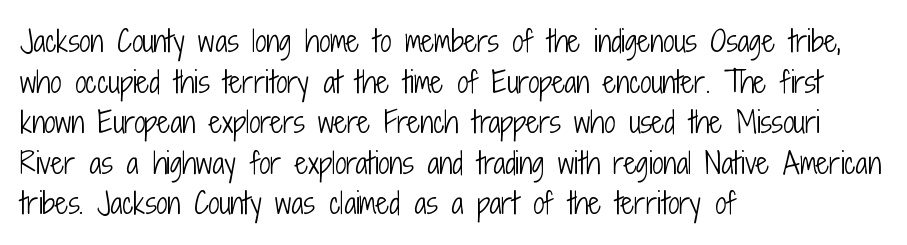
Character widths vary here, with narrow letters taking less room than wide ones. The typesetting does not lean heavy: it is not bold. Reading down the column, the eye jumps a familiar distance to each next line. Each line starts at the same left margin while the right side varies. Clear beneath every line of the passage.
